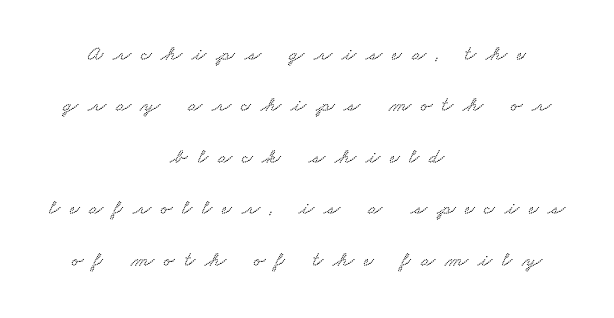
Q: Is the text underlined? A: No.
Q: How is the paragraph aligned? A: Centered.
Q: Is the spacing between letters normal or unusually wide? A: Unusually wide.
Q: Is the spacing between lines tight, normal or loose? A: Loose.
